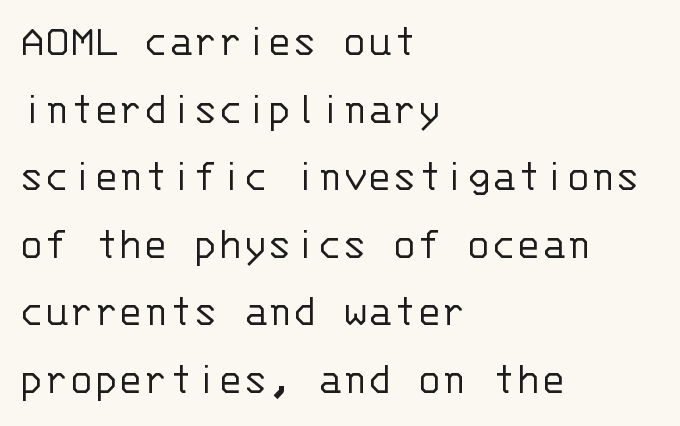
Line beginnings align vertically; line endings do not. The letters march in equal steps, a hallmark of fixed-pitch type. The tracking reads as untouched default to a designer's eye. A typesetter would mark this as roman, not italic. Honestly, the row spacing looks completely unremarkable.
